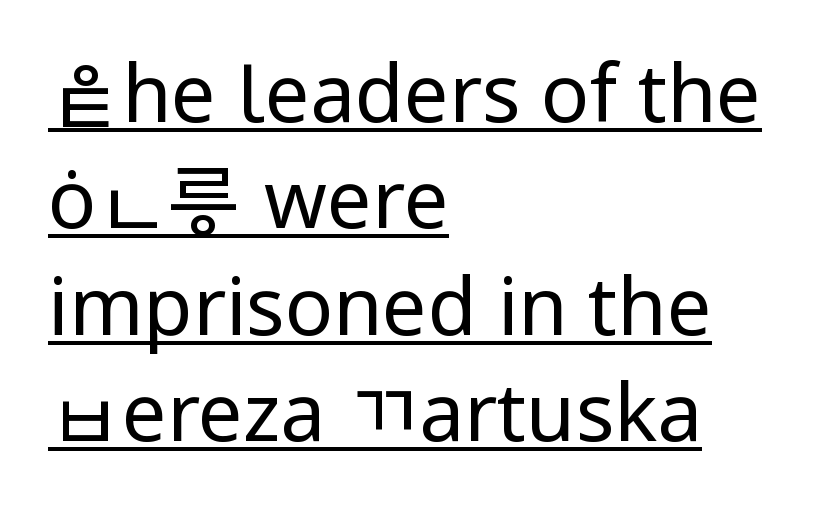
Which margin do the lines hug? The left one — the right edge is uneven. Do the characters align in a grid? No, the font is proportional. One glance says typical: line gaps are just what's usual. No heavy texture on the line: the type isn't bold.
